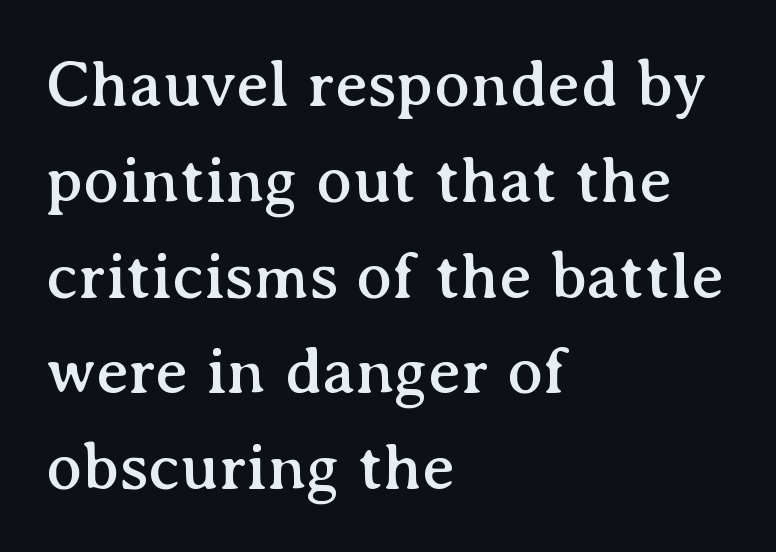
The image shows 67 px serif type, upright; set left-aligned, normal line spacing (1.43x), normal letter spacing, not underlined; medium stroke contrast and a medium x-height.
